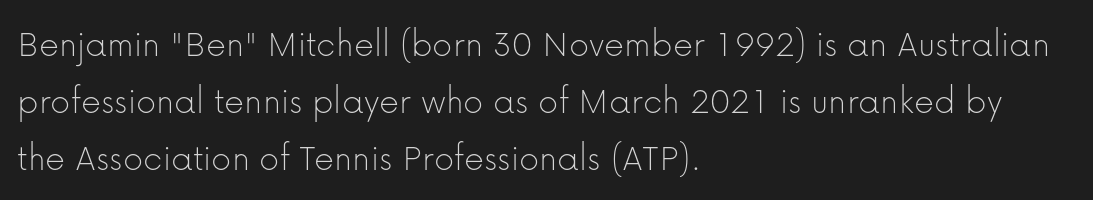
Q: Is the text bold? A: No.
Q: Is the text italic (slanted)? A: No, it is upright.
Q: Is the typeface a serif or a sans-serif typeface? A: Sans-serif.
Q: Is the text underlined? A: No.
Q: How is the paragraph aligned? A: Left-aligned.
Q: Is the spacing between letters normal or unusually wide? A: Normal.
Q: Is the spacing between lines tight, normal or loose? A: Normal.
Q: Width (condensed, normal, or wide)? A: Normal.
Q: Stroke contrast? A: Low.
Q: x-height? A: Medium.
Q: Monospaced? A: No.
